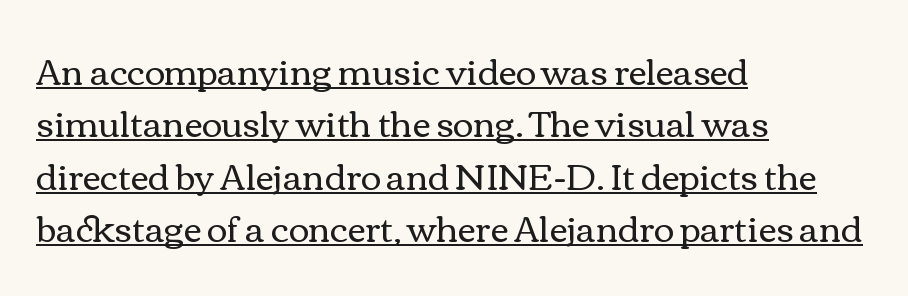
These lines sit exactly where default settings would place them. Default kerning and tracking; the words read as compact shapes. The letters advance in unequal steps, a hallmark of proportional type. A light-to-regular cut is what we see here.
